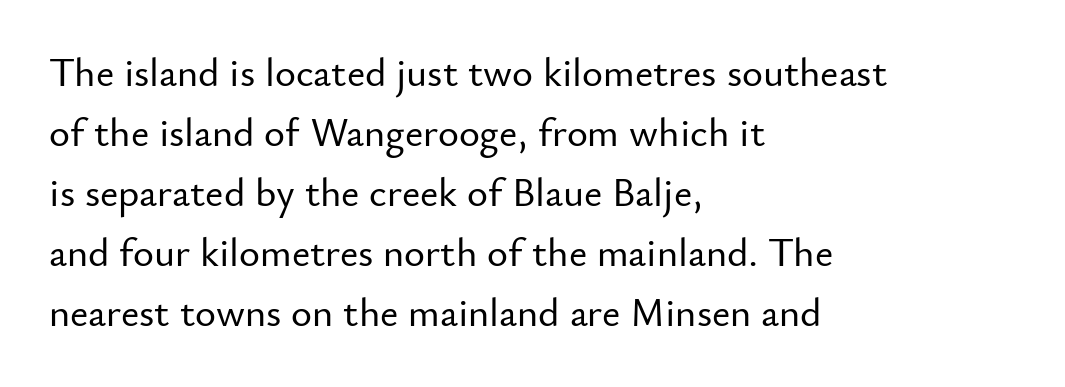
Q: Is the text italic (slanted)? A: No, it is upright.
Q: Is the typeface a serif or a sans-serif typeface? A: Sans-serif.
Q: Is the text underlined? A: No.
Q: How is the paragraph aligned? A: Left-aligned.
Q: Is the spacing between letters normal or unusually wide? A: Normal.
Q: Is the spacing between lines tight, normal or loose? A: Normal.
Q: Width (condensed, normal, or wide)? A: Normal.
Q: Stroke contrast? A: Low.
Q: x-height? A: Small.
Q: Monospaced? A: No.
